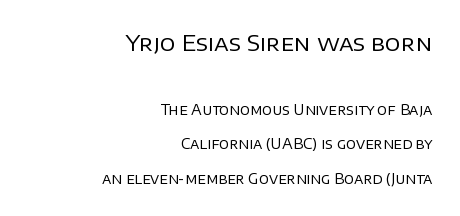
What's the leading like? Stretched, with rows far apart. No word sits above an underline. The typeface has the unassuming heft of standard copy or less. Typeset ragged left — the right edge is the straight one. This is the regular roman posture of the typeface. Tracking here is standard; glyphs follow each other at the usual distance.
